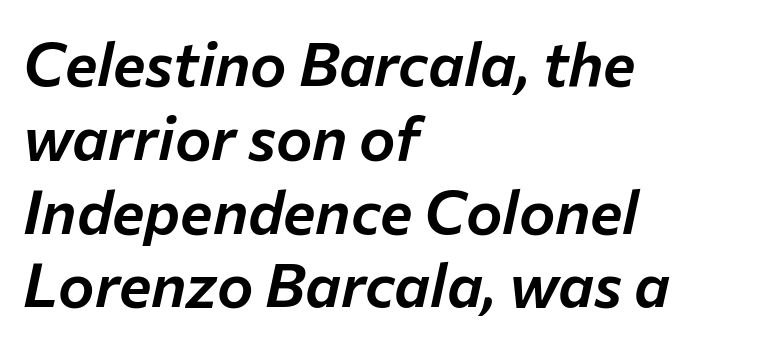
Q: Is the text italic (slanted)? A: Yes, it leans right by about 12 degrees.
Q: Is the text underlined? A: No.
Q: How is the paragraph aligned? A: Left-aligned.
Q: Is the spacing between letters normal or unusually wide? A: Normal.
Q: Width (condensed, normal, or wide)? A: Normal.
Q: Stroke contrast? A: Low.
Q: x-height? A: Medium.
Q: Monospaced? A: No.
